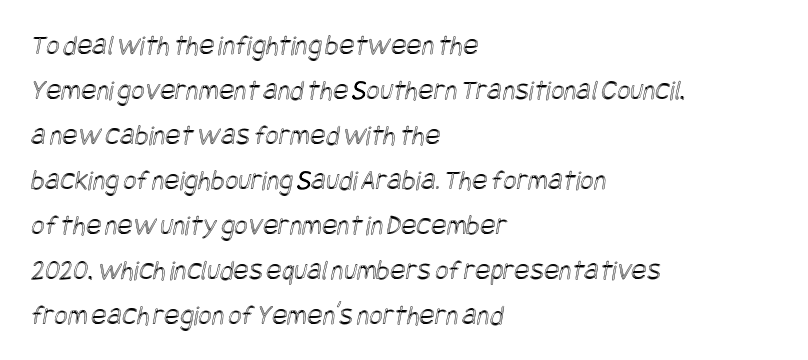
Q: Is the text underlined? A: No.
Q: How is the paragraph aligned? A: Left-aligned.
Q: Is the spacing between letters normal or unusually wide? A: Normal.
Q: Is the spacing between lines tight, normal or loose? A: Normal.
Q: Width (condensed, normal, or wide)? A: Condensed.
Q: x-height? A: Large.
